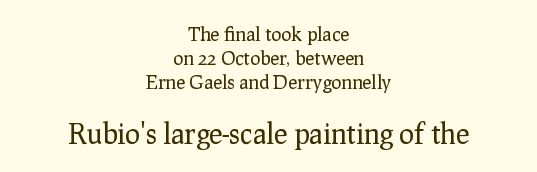
Q: Is the text bold? A: No.
Q: Is the text italic (slanted)? A: No, it is upright.
Q: Is the typeface a serif or a sans-serif typeface? A: Serif.
Q: Is the text underlined? A: No.
Q: How is the paragraph aligned? A: Centered.
Q: Is the spacing between letters normal or unusually wide? A: Normal.
Q: Is the spacing between lines tight, normal or loose? A: Normal.
Q: Which block of text is set in a larger size, the first (top) or the second (bottom)? A: The second (bottom) one.
Q: Width (condensed, normal, or wide)? A: Normal.
Q: Stroke contrast? A: Low.
Q: x-height? A: Medium.
Q: Monospaced? A: No.
